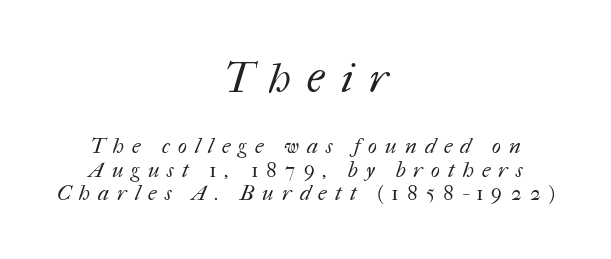
The image shows 42 px regular-weight type; set centered, tight line spacing (1.11x), unusually wide letter spacing (+0.39 em), not underlined; the first (top) block is 2.0x larger; medium stroke contrast and a medium x-height.
